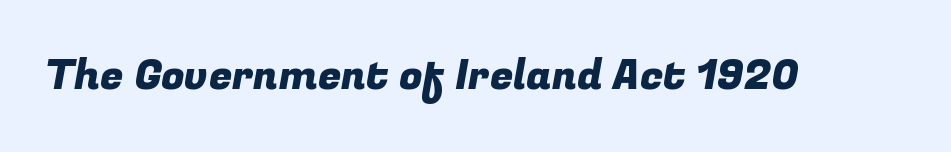
{"serif": "no", "width": "normal", "stroke_contrast": "low", "x_height": "medium", "monospaced": "no", "underline": "no", "letter_spacing": "normal", "letter_spacing_em": 0.0, "glyph_px": 42}
